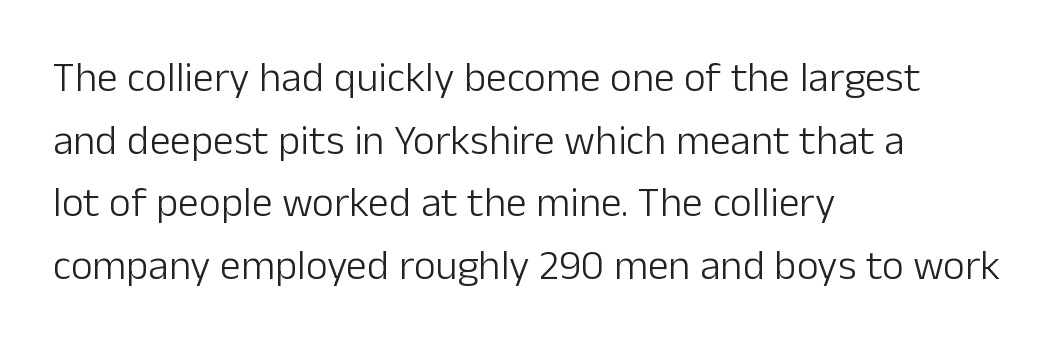
Q: Is the text bold? A: No.
Q: Is the text italic (slanted)? A: No, it is upright.
Q: Is the typeface a serif or a sans-serif typeface? A: Sans-serif.
Q: Is the text underlined? A: No.
Q: How is the paragraph aligned? A: Left-aligned.
Q: Is the spacing between letters normal or unusually wide? A: Normal.
Q: Is the spacing between lines tight, normal or loose? A: Normal.
Q: Width (condensed, normal, or wide)? A: Normal.
Q: Stroke contrast? A: Low.
Q: x-height? A: Medium.
Q: Monospaced? A: No.
